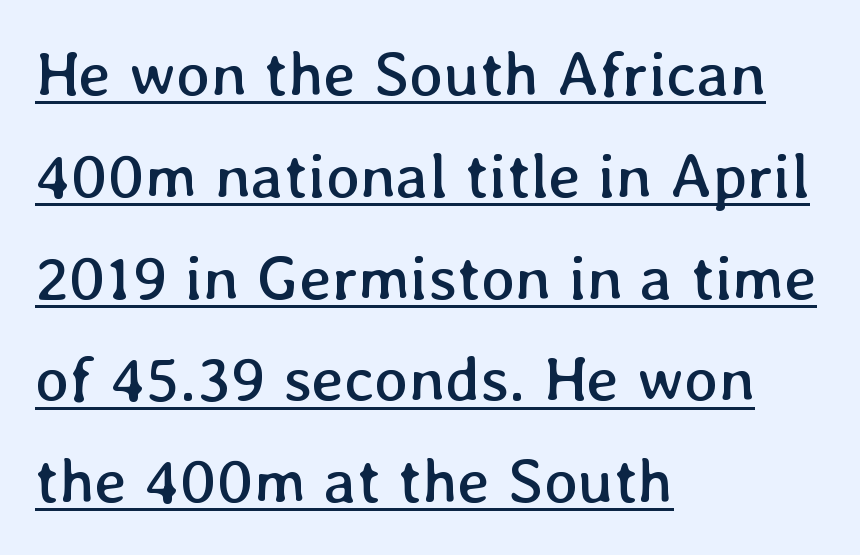
The image shows 64 px regular-weight type, upright; set left-aligned, normal line spacing (1.59x), normal letter spacing, underlined; low stroke contrast and a medium x-height.
